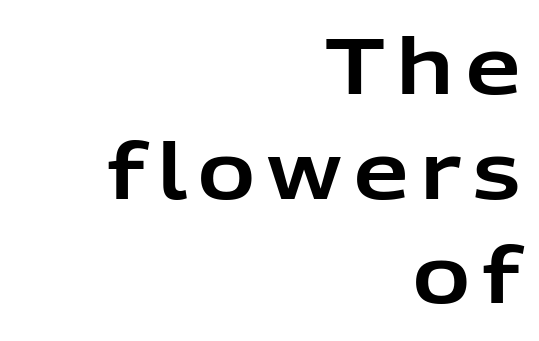
The image shows 77 px sans-serif type, upright; set right-aligned, normal line spacing (1.36x), not underlined; low stroke contrast and a medium x-height.
